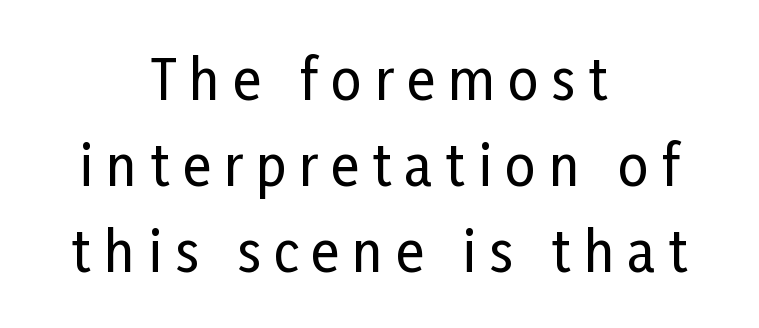
Q: Is the text italic (slanted)? A: No, it is upright.
Q: Is the typeface a serif or a sans-serif typeface? A: Sans-serif.
Q: Is the text underlined? A: No.
Q: How is the paragraph aligned? A: Centered.
Q: Is the spacing between letters normal or unusually wide? A: Unusually wide.
Q: Is the spacing between lines tight, normal or loose? A: Normal.
Q: Width (condensed, normal, or wide)? A: Condensed.
Q: Stroke contrast? A: Low.
Q: x-height? A: Medium.
Q: Monospaced? A: No.
